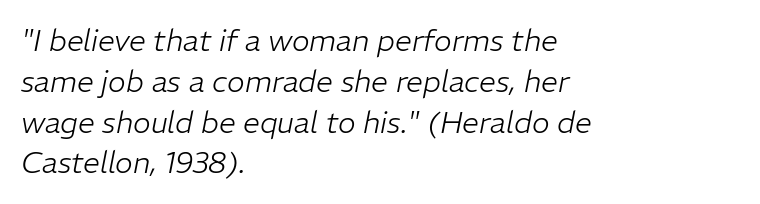
{"italic": "yes", "lean": "right", "slant_degrees": 11, "bold": "no", "weight": "light", "width": "normal", "stroke_contrast": "low", "x_height": "medium", "monospaced": "no", "underline": "no", "align": "left", "line_spacing": "normal", "line_spacing_ratio": 1.36, "letter_spacing": "normal", "letter_spacing_em": 0.0, "glyph_px": 30}
